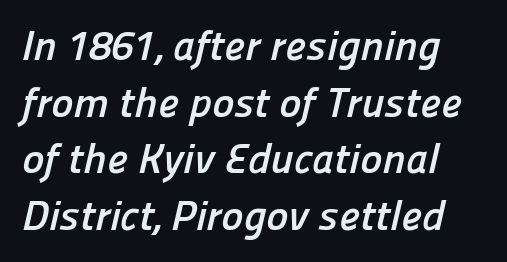
Q: Is the text bold? A: Yes.
Q: Is the typeface a serif or a sans-serif typeface? A: Sans-serif.
Q: Is the text underlined? A: No.
Q: How is the paragraph aligned? A: Left-aligned.
Q: Is the spacing between letters normal or unusually wide? A: Normal.
Q: Is the spacing between lines tight, normal or loose? A: Normal.
Q: Width (condensed, normal, or wide)? A: Normal.
Q: Stroke contrast? A: Low.
Q: x-height? A: Medium.
Q: Monospaced? A: No.
